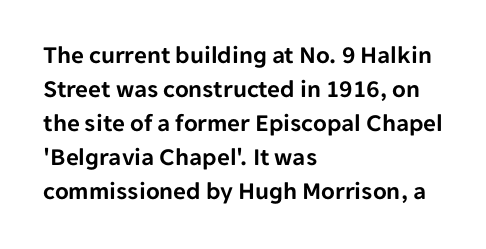
The image shows 25 px text type, upright; set left-aligned, normal line spacing (1.36x), normal letter spacing, not underlined.
